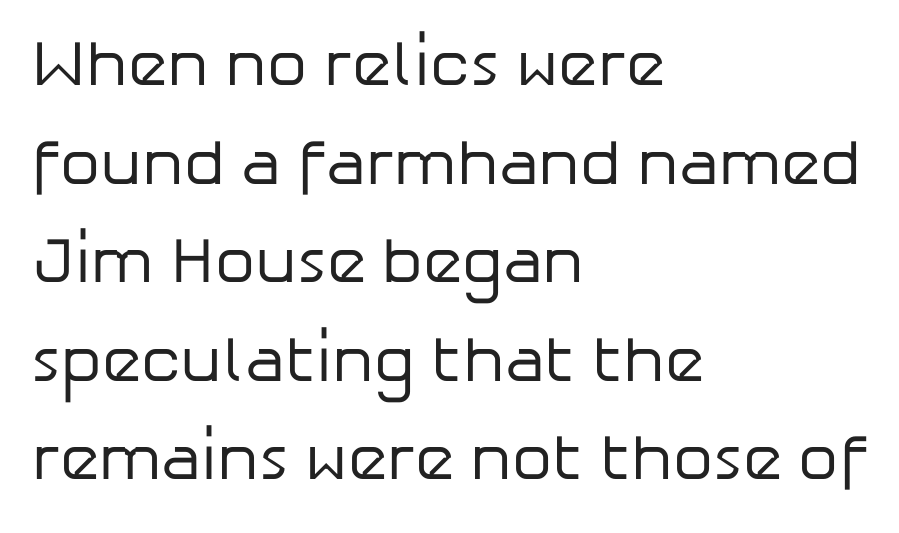
The image shows 64 px regular-weight sans-serif type, upright; set left-aligned, normal line spacing (1.54x), normal letter spacing, not underlined; low stroke contrast and a medium x-height.
